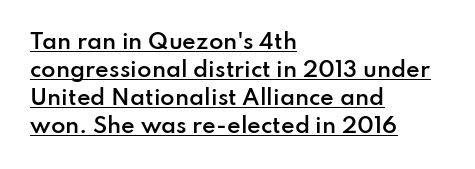
{"italic": "no", "bold": "semi", "underline": "yes", "align": "left", "line_spacing": "normal", "line_spacing_ratio": 1.33, "letter_spacing": "normal", "letter_spacing_em": 0.0, "glyph_px": 21}
